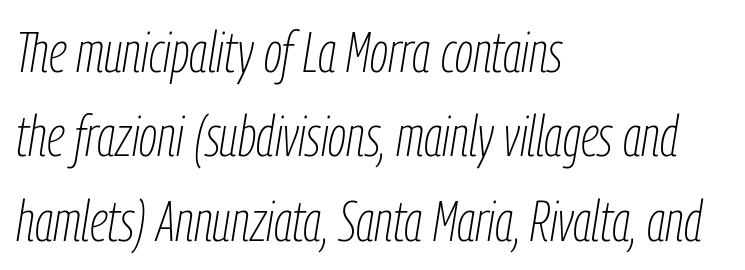
The image shows 57 px thin, condensed type, italic (leaning right); set left-aligned, normal line spacing (1.48x), normal letter spacing, not underlined; low stroke contrast and a medium x-height.
